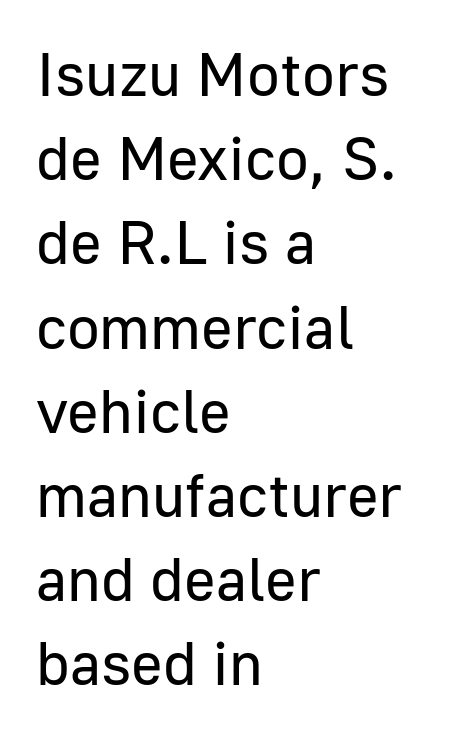
The image shows 61 px regular-weight sans-serif type, upright; set left-aligned, normal line spacing (1.38x), normal letter spacing, not underlined; low stroke contrast and a medium x-height.
